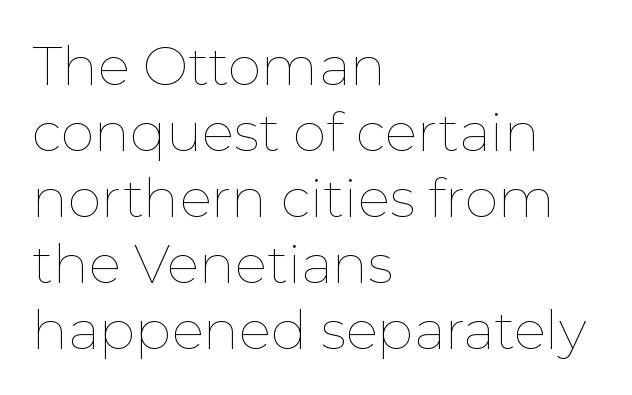
The typesetter chose a ragged-right arrangement here. Think of a printed novel: that variable character pitch is what you see here. Compared with typical body copy, the letter spacing here is the same. This is the regular roman posture of the typeface. Each row of text sits above clean, open space. Stroke mass is kept to a normal reading level or below.
